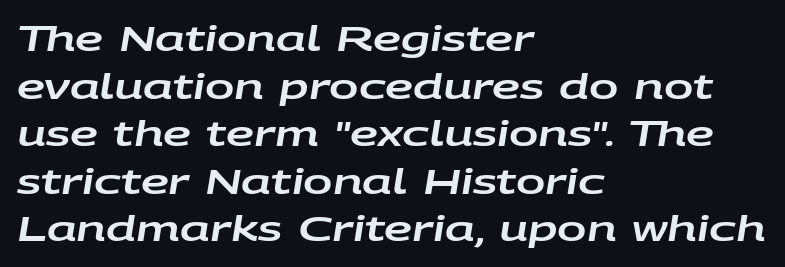
The image shows 35 px wide type, italic (leaning right); set left-aligned, normal line spacing (1.36x), normal letter spacing, not underlined; low stroke contrast and a large x-height.
